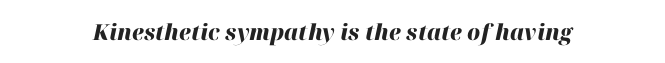
Plain, unruled lines of type. Nobody touched the tracking dial on this one. Each glyph is drawn with heavy, bold strokes. The typography opts for an oblique posture over an upright one.
